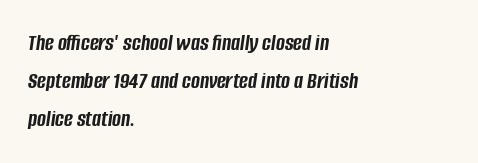
{"italic": "yes", "lean": "right", "slant_degrees": 8, "bold": "yes", "underline": "no", "align": "left", "line_spacing": "normal", "line_spacing_ratio": 1.59, "letter_spacing": "normal", "letter_spacing_em": 0.0, "glyph_px": 24}
